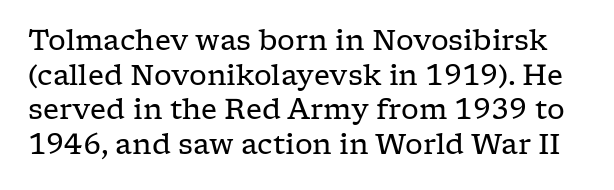
The image shows 28 px regular-weight, wide serif type, upright; set line spacing 1.24x, normal letter spacing, not underlined; low stroke contrast and a medium x-height.
